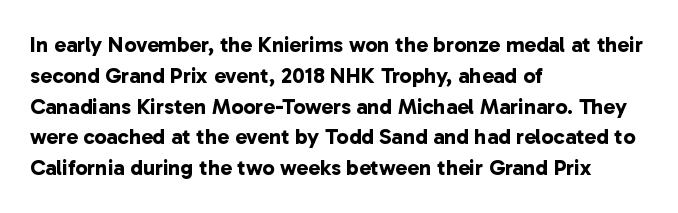
{"bold": "yes", "underline": "no", "align": "left", "line_spacing": "normal", "line_spacing_ratio": 1.4, "letter_spacing": "normal", "letter_spacing_em": 0.0, "glyph_px": 22}
